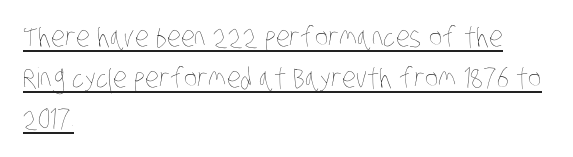
{"bold": "no", "weight": "thin", "width": "condensed", "stroke_contrast": "low", "x_height": "large", "monospaced": "no", "underline": "yes", "align": "left", "line_spacing": "normal", "line_spacing_ratio": 1.46, "letter_spacing": "normal", "letter_spacing_em": 0.0, "glyph_px": 28}
